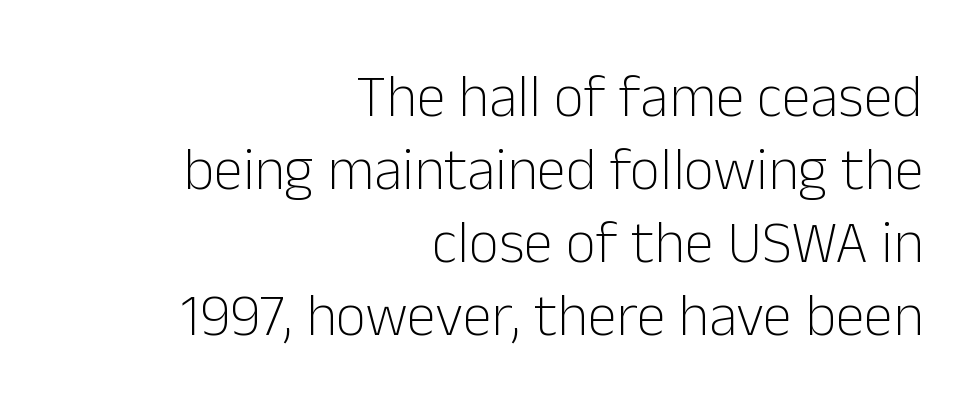
Q: Is the text bold? A: No.
Q: Is the text italic (slanted)? A: No, it is upright.
Q: Is the typeface a serif or a sans-serif typeface? A: Sans-serif.
Q: Is the text underlined? A: No.
Q: How is the paragraph aligned? A: Right-aligned.
Q: Is the spacing between letters normal or unusually wide? A: Normal.
Q: Width (condensed, normal, or wide)? A: Normal.
Q: Stroke contrast? A: Low.
Q: x-height? A: Medium.
Q: Monospaced? A: No.
